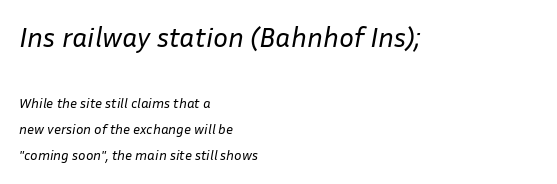
These lines are rendered in a variable-pitch font. The strip under each line holds only bare page. Each line starts at the same left margin while the right side varies. Reading top to bottom, the characters get smaller at the block break. Italic: yes, the glyphs are oblique.
